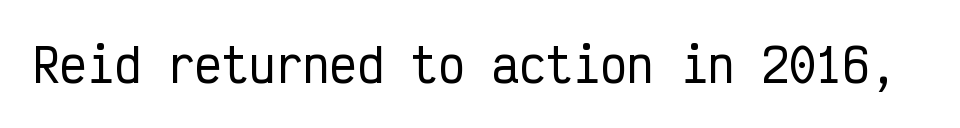
Q: Is the text italic (slanted)? A: No, it is upright.
Q: Is the typeface a serif or a sans-serif typeface? A: Sans-serif.
Q: Is the text underlined? A: No.
Q: Is the spacing between letters normal or unusually wide? A: Normal.
Q: Width (condensed, normal, or wide)? A: Condensed.
Q: Stroke contrast? A: Low.
Q: x-height? A: Medium.
Q: Monospaced? A: Yes.
